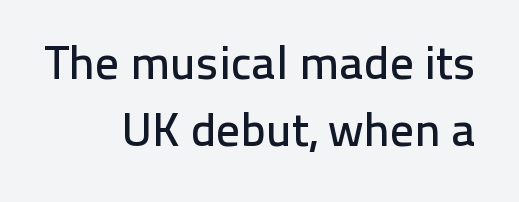
The image shows 47 px sans-serif type, upright; set right-aligned, normal line spacing (1.43x), normal letter spacing, not underlined; low stroke contrast and a medium x-height.
